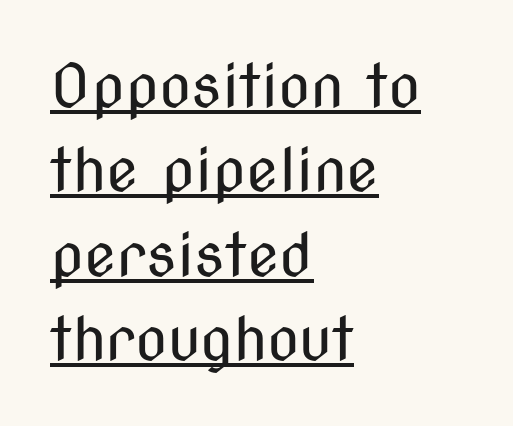
The image shows 59 px regular-weight, condensed sans-serif type, upright; set left-aligned, normal line spacing (1.43x), normal letter spacing, underlined; medium stroke contrast and a medium x-height.
